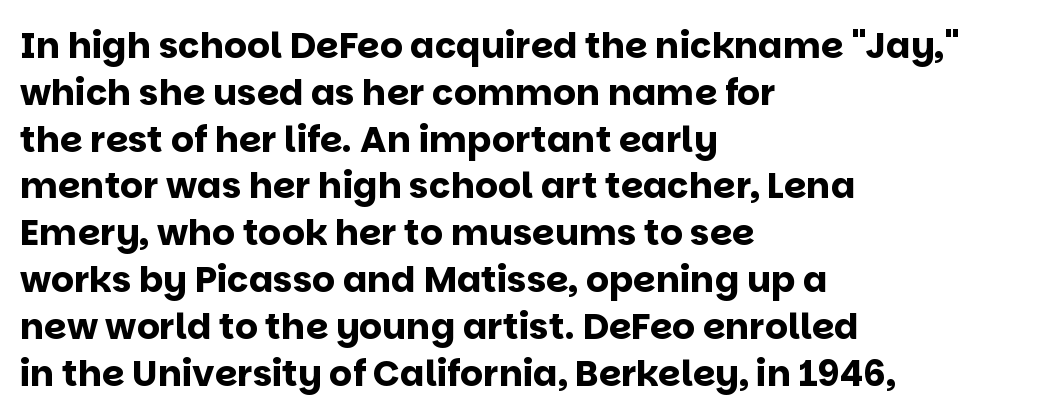
The image shows 36 px bold sans-serif type, upright; set left-aligned, normal line spacing (1.3x), normal letter spacing, not underlined; low stroke contrast and a large x-height.
